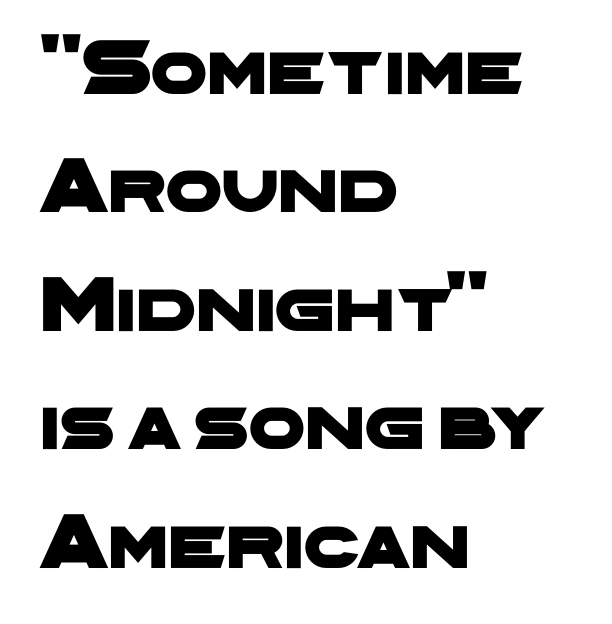
{"serif": "no", "width": "wide", "stroke_contrast": "low", "x_height": "medium", "monospaced": "no", "underline": "no", "align": "left", "line_spacing": "normal", "line_spacing_ratio": 1.48, "letter_spacing": "normal", "letter_spacing_em": 0.0, "glyph_px": 80}
